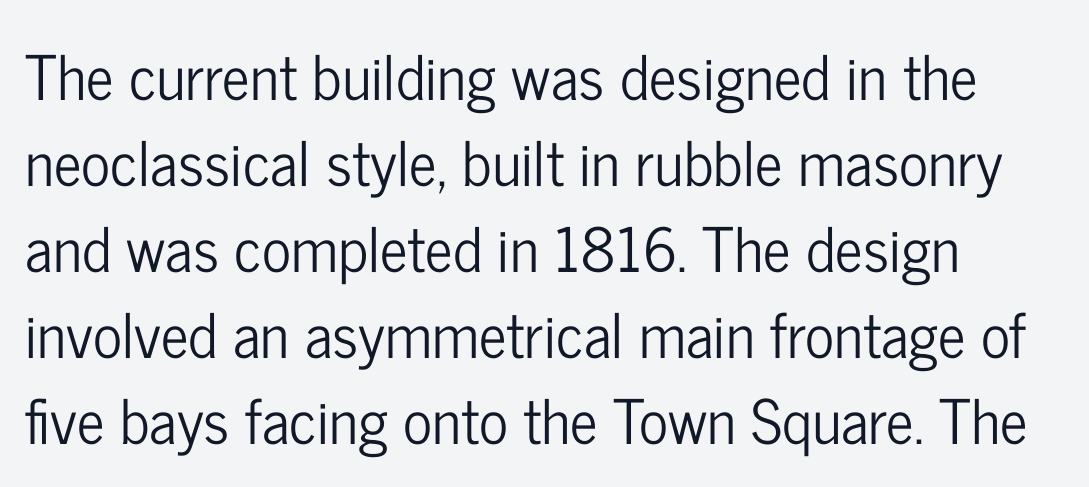
{"serif": "no", "italic": "no", "width": "condensed", "stroke_contrast": "low", "x_height": "medium", "monospaced": "no", "underline": "no", "line_spacing": "normal", "line_spacing_ratio": 1.41, "letter_spacing": "normal", "letter_spacing_em": 0.0, "glyph_px": 61}
